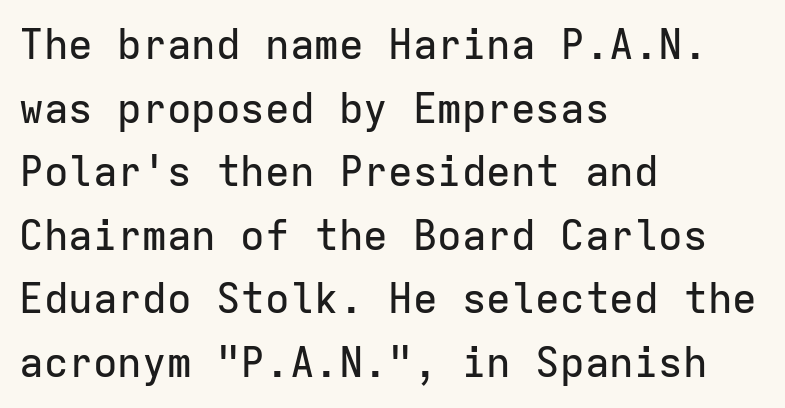
{"serif": "no", "italic": "no", "width": "normal", "stroke_contrast": "low", "x_height": "medium", "monospaced": "yes", "underline": "no", "align": "left", "line_spacing": "normal", "line_spacing_ratio": 1.55, "letter_spacing": "normal", "letter_spacing_em": 0.0, "glyph_px": 41}
